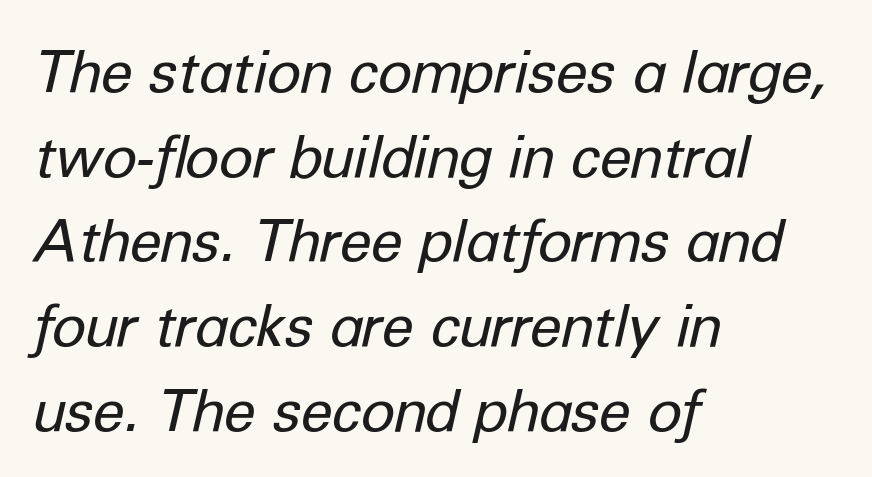
The image shows 58 px regular-weight type, italic (leaning right); set left-aligned, normal line spacing (1.46x), normal letter spacing, not underlined; low stroke contrast and a medium x-height.
